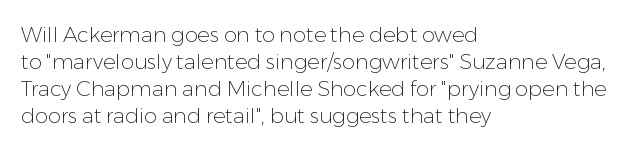
The image shows 21 px text type, upright; set left-aligned, normal line spacing (1.29x), normal letter spacing, not underlined.
